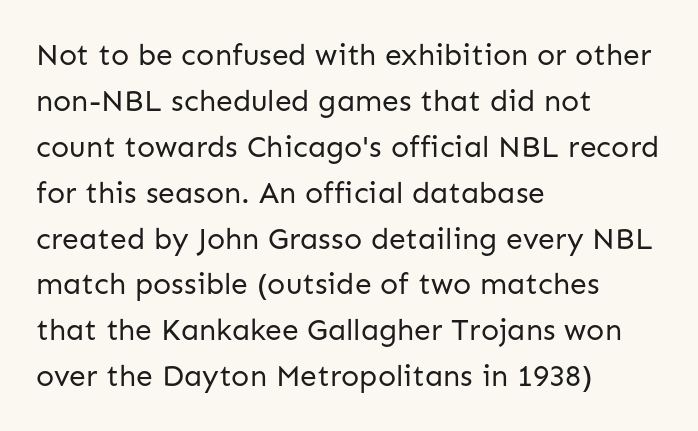
The block of text has a typical density, with ordinary space between rows. A typesetter would call this proportional, since set widths differ per character. Standard letterfit; no display-style spreading of the glyphs. This rendering employs a face without finishing strokes, i.e., a sans-serif. Every stem runs plumb, perpendicular to the baseline.
